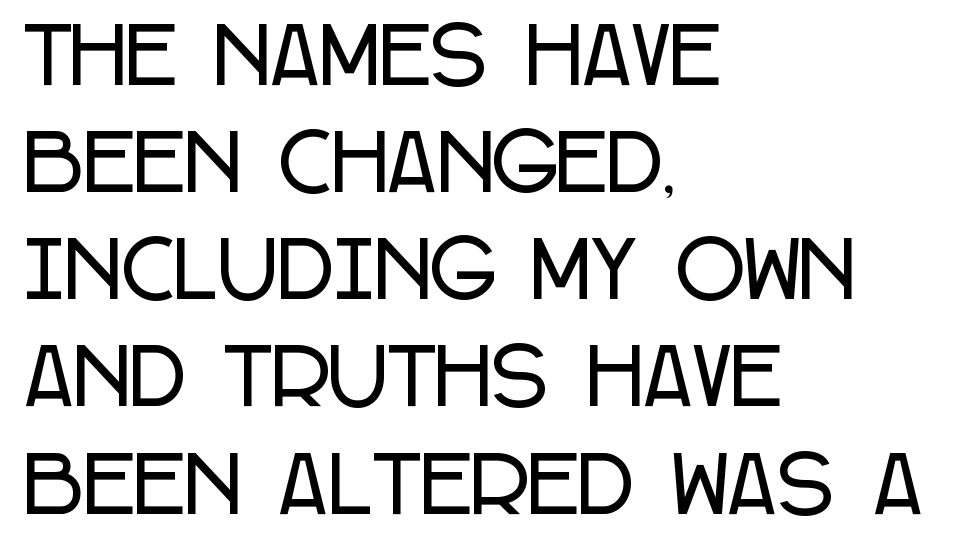
The paragraph has a hard left edge and a soft right edge. The specimen omits any rule beneath the text block's lines. This sample has the flowing, uneven cadence of proportional lettering. There is no visible air inserted between adjacent glyphs. Posture: vertical.
